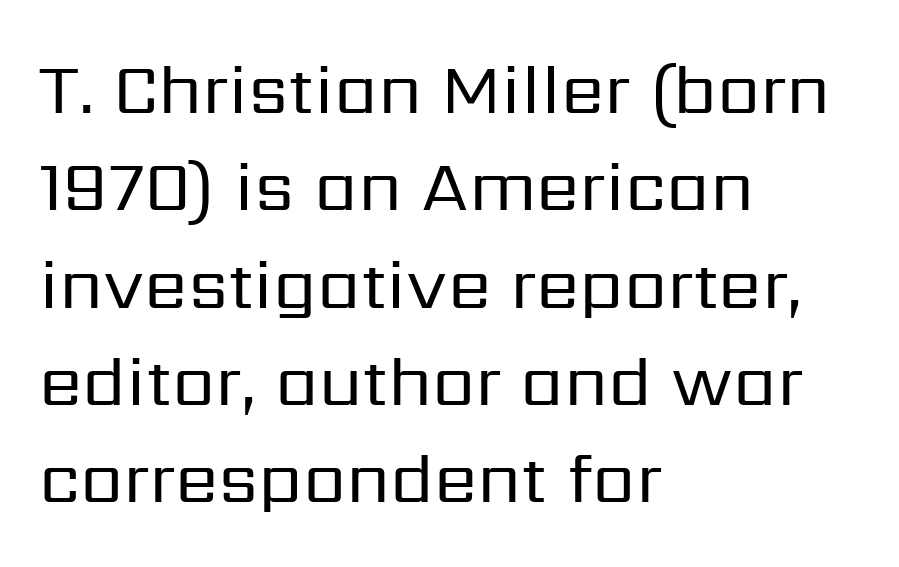
Q: Is the text bold? A: No.
Q: Is the text italic (slanted)? A: No, it is upright.
Q: Is the typeface a serif or a sans-serif typeface? A: Sans-serif.
Q: Is the text underlined? A: No.
Q: How is the paragraph aligned? A: Left-aligned.
Q: Is the spacing between letters normal or unusually wide? A: Normal.
Q: Is the spacing between lines tight, normal or loose? A: Normal.
Q: Width (condensed, normal, or wide)? A: Normal.
Q: Stroke contrast? A: Low.
Q: x-height? A: Medium.
Q: Monospaced? A: No.
